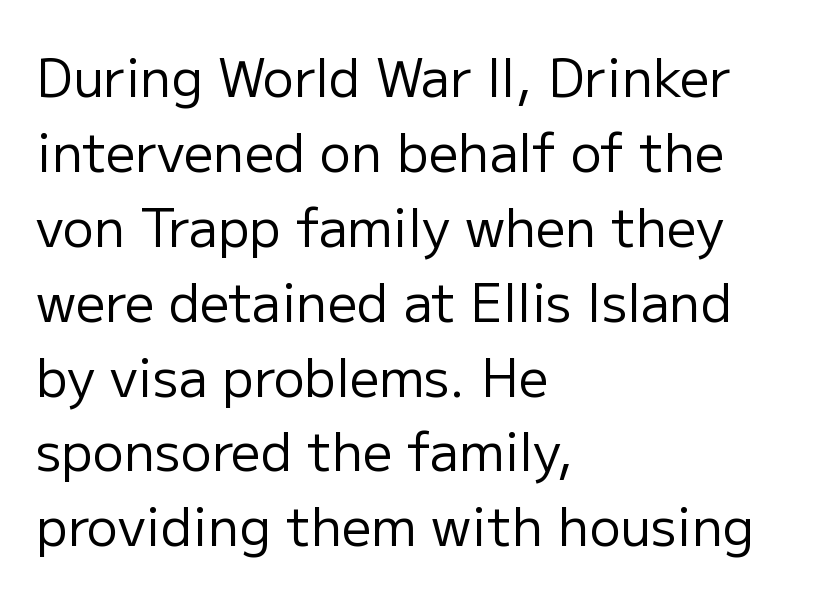
{"serif": "no", "italic": "no", "bold": "no", "weight": "regular", "width": "normal", "stroke_contrast": "low", "x_height": "medium", "monospaced": "no", "underline": "no", "align": "left", "line_spacing": "normal", "line_spacing_ratio": 1.44, "letter_spacing": "normal", "letter_spacing_em": 0.0, "glyph_px": 52}
